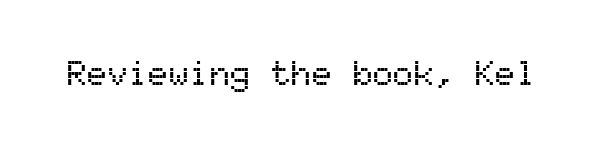
The image shows 34 px sans-serif type, upright, monospaced; set normal letter spacing, not underlined; medium stroke contrast and a medium x-height.
